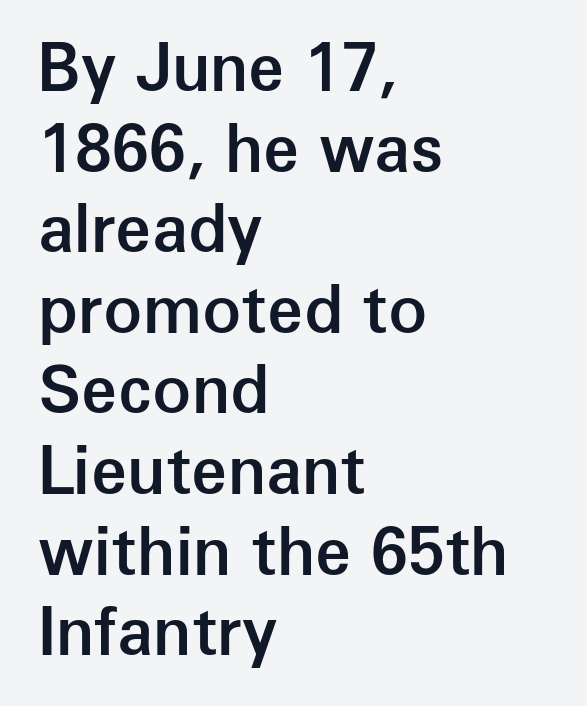
The type is set solid horizontally, with unmodified tracking. This is the in-between weight designers call semibold or demi. Think of a printed novel: that variable character pitch is what you see here. Teacher's note: observe the even left margin — that is flush-left alignment. This is roman type, the default non-slanted kind. Examine the stroke ends and you'll find no serifs.
